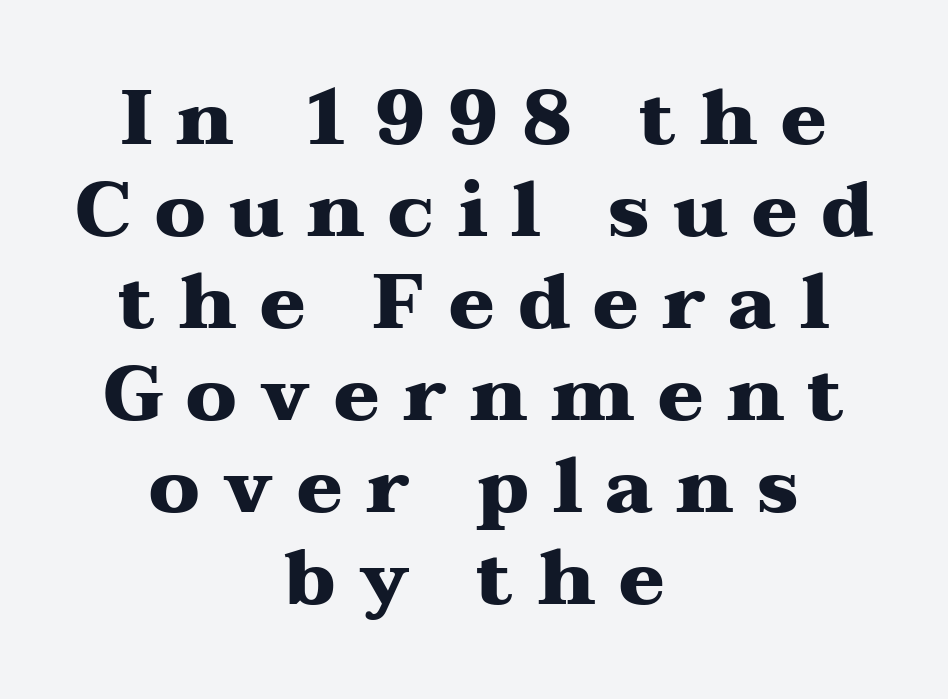
Tracking value appears strongly positive — letters spread wide. The letters carry serifs — small finishing strokes at the ends of their stems. This rendering features lettering with no underline. Weight check: bold — yes, fully. The rendering uses natural spacing where letterforms have individual widths. Teacher's note: observe the equal gaps on both sides — that is centered alignment.
